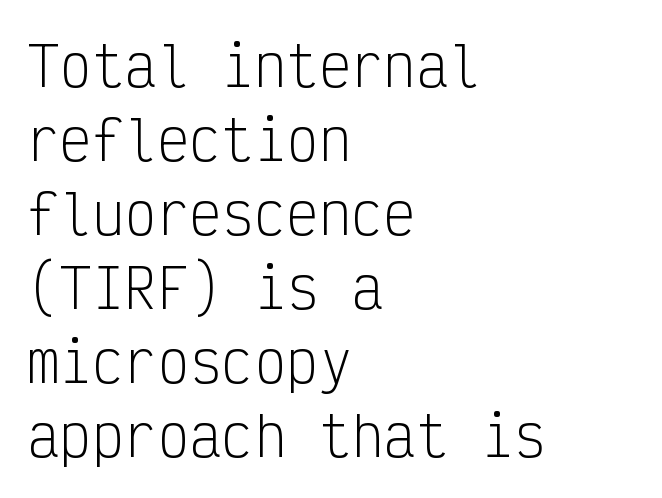
{"serif": "no", "italic": "no", "bold": "no", "weight": "light", "width": "condensed", "stroke_contrast": "low", "x_height": "medium", "monospaced": "yes", "underline": "no", "align": "left", "line_spacing": "normal", "line_spacing_ratio": 1.37, "letter_spacing": "normal", "letter_spacing_em": 0.0, "glyph_px": 54}
